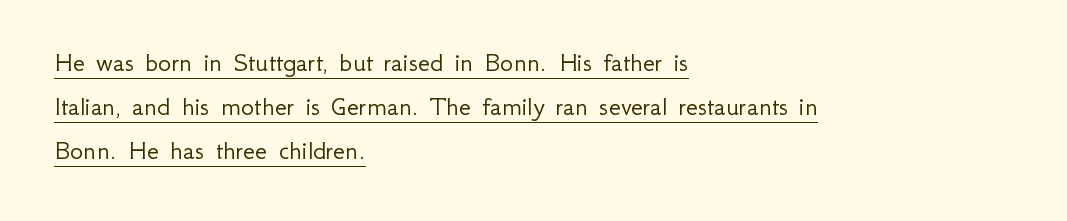
Q: Is the text bold? A: No.
Q: Is the text italic (slanted)? A: No, it is upright.
Q: Is the typeface a serif or a sans-serif typeface? A: Sans-serif.
Q: Is the text underlined? A: Yes.
Q: How is the paragraph aligned? A: Left-aligned.
Q: Is the spacing between letters normal or unusually wide? A: Normal.
Q: Is the spacing between lines tight, normal or loose? A: Normal.
Q: Width (condensed, normal, or wide)? A: Normal.
Q: Stroke contrast? A: Low.
Q: x-height? A: Small.
Q: Monospaced? A: No.
